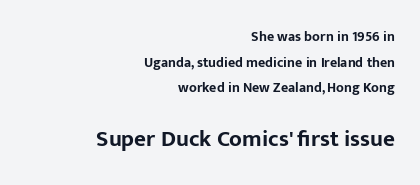
{"italic": "no", "bold": "yes", "underline": "no", "align": "right", "line_spacing_ratio": 1.83, "letter_spacing": "normal", "letter_spacing_em": 0.0, "larger_block": "second", "size_ratio": 1.64, "glyph_px": 23}
